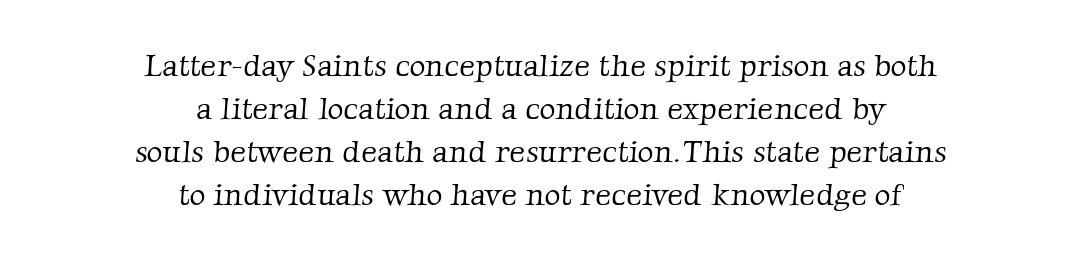
The image shows 31 px light serif type; set centered, normal line spacing (1.39x), normal letter spacing, not underlined; low stroke contrast and a medium x-height.
